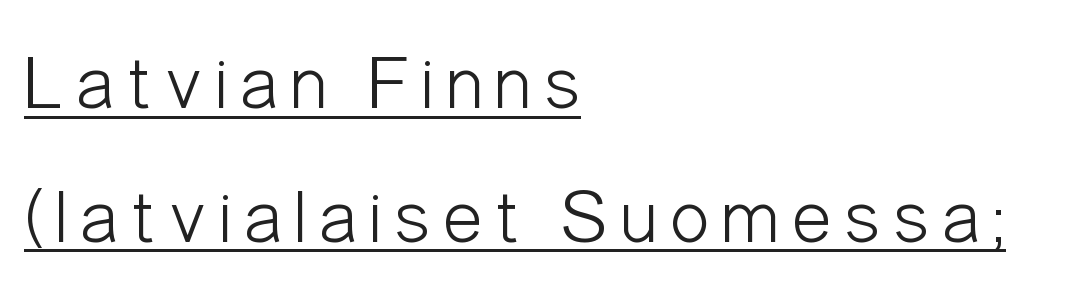
Q: Is the text bold? A: No.
Q: Is the text italic (slanted)? A: No, it is upright.
Q: Is the typeface a serif or a sans-serif typeface? A: Sans-serif.
Q: Is the text underlined? A: Yes.
Q: How is the paragraph aligned? A: Left-aligned.
Q: Width (condensed, normal, or wide)? A: Condensed.
Q: Stroke contrast? A: Low.
Q: x-height? A: Medium.
Q: Monospaced? A: No.
